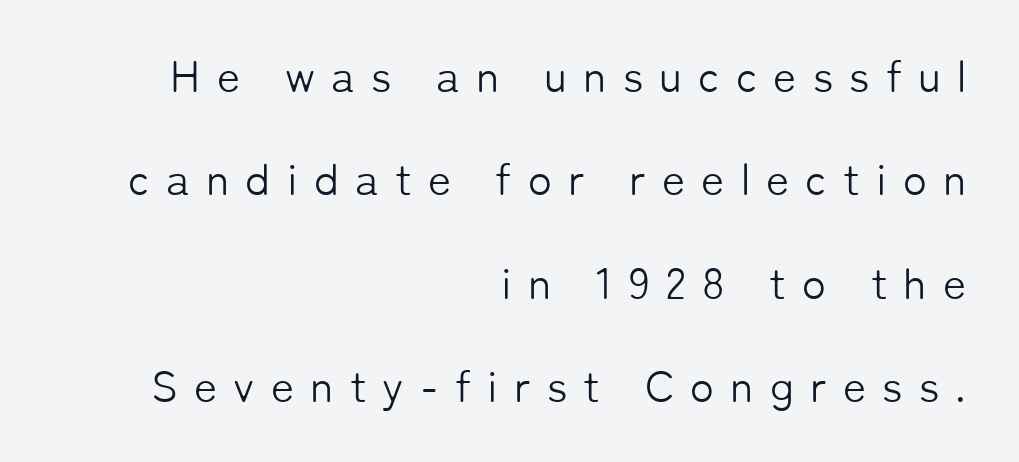
{"serif": "no", "italic": "no", "bold": "no", "weight": "light", "width": "normal", "stroke_contrast": "low", "x_height": "medium", "monospaced": "no", "underline": "no", "align": "right", "line_spacing": "loose", "line_spacing_ratio": 2.35, "letter_spacing": "wide", "letter_spacing_em": 0.37, "glyph_px": 44}
